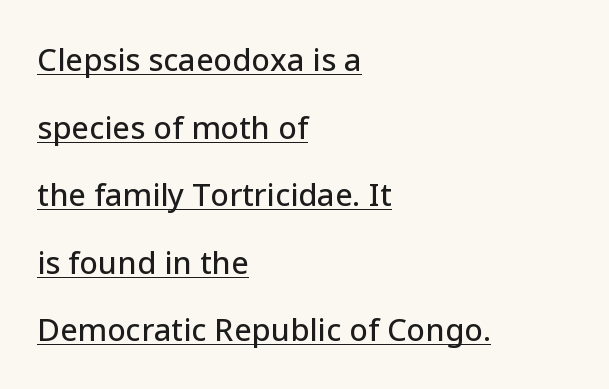
{"serif": "no", "italic": "no", "width": "normal", "stroke_contrast": "low", "x_height": "medium", "monospaced": "no", "underline": "yes", "align": "left", "line_spacing": "loose", "line_spacing_ratio": 2.18, "letter_spacing": "normal", "letter_spacing_em": 0.0, "glyph_px": 31}
